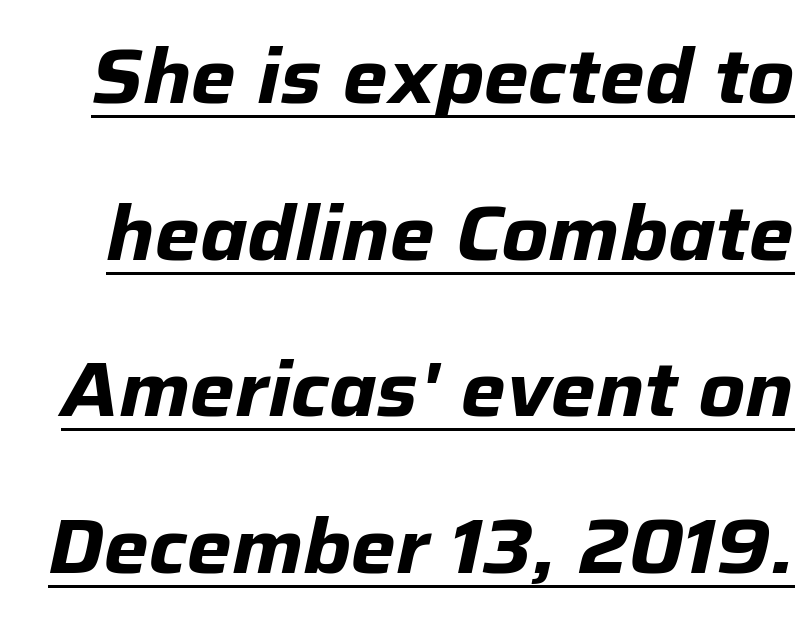
Q: Is the text bold? A: Yes.
Q: Is the text italic (slanted)? A: Yes, it leans right by about 12 degrees.
Q: Is the text underlined? A: Yes.
Q: Is the spacing between letters normal or unusually wide? A: Normal.
Q: Is the spacing between lines tight, normal or loose? A: Loose.
Q: Width (condensed, normal, or wide)? A: Normal.
Q: Stroke contrast? A: Low.
Q: x-height? A: Medium.
Q: Monospaced? A: No.
